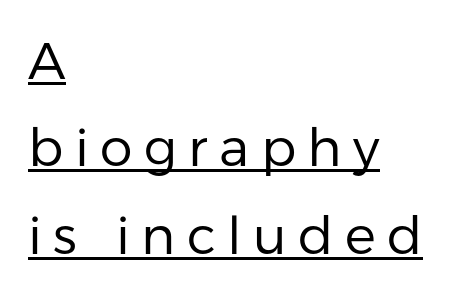
Q: Is the text bold? A: No.
Q: Is the text italic (slanted)? A: No, it is upright.
Q: Is the typeface a serif or a sans-serif typeface? A: Sans-serif.
Q: Is the text underlined? A: Yes.
Q: How is the paragraph aligned? A: Left-aligned.
Q: Is the spacing between letters normal or unusually wide? A: Unusually wide.
Q: Is the spacing between lines tight, normal or loose? A: Normal.
Q: Width (condensed, normal, or wide)? A: Normal.
Q: Stroke contrast? A: Low.
Q: x-height? A: Medium.
Q: Monospaced? A: No.
